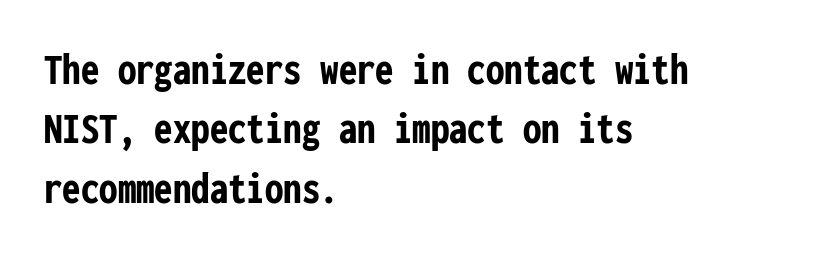
The image shows 46 px semibold, condensed sans-serif type, upright, monospaced; set left-aligned, normal line spacing (1.29x), normal letter spacing, not underlined; low stroke contrast and a medium x-height.
